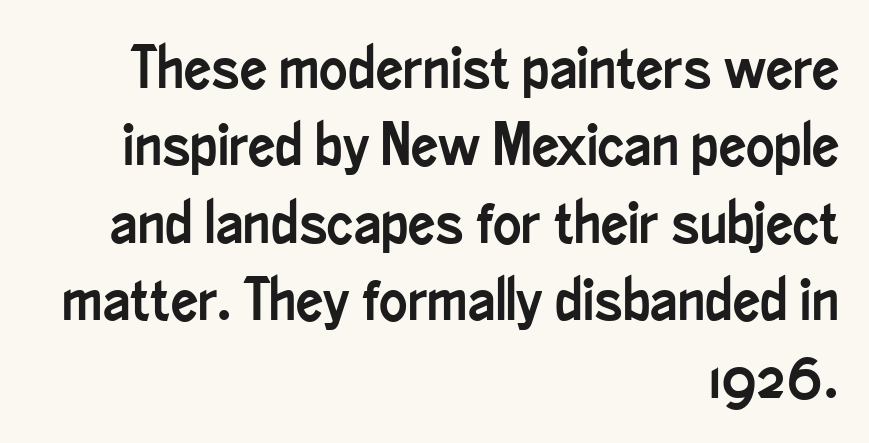
{"serif": "no", "italic": "no", "width": "condensed", "stroke_contrast": "low", "x_height": "small", "monospaced": "no", "underline": "no", "align": "right", "line_spacing": "normal", "line_spacing_ratio": 1.29, "letter_spacing": "normal", "letter_spacing_em": 0.0, "glyph_px": 60}
